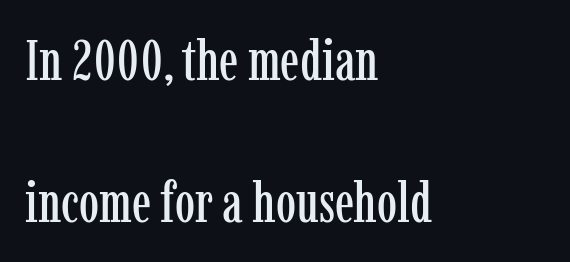
In terms of leading, this rendering errs on the spacious side. Tracking value appears to be zero — textbook default spacing. Varying glyph widths throughout — classic text-font behaviour. Decoration check: the copy has no underline. A roman cut, with each character standing at attention.
